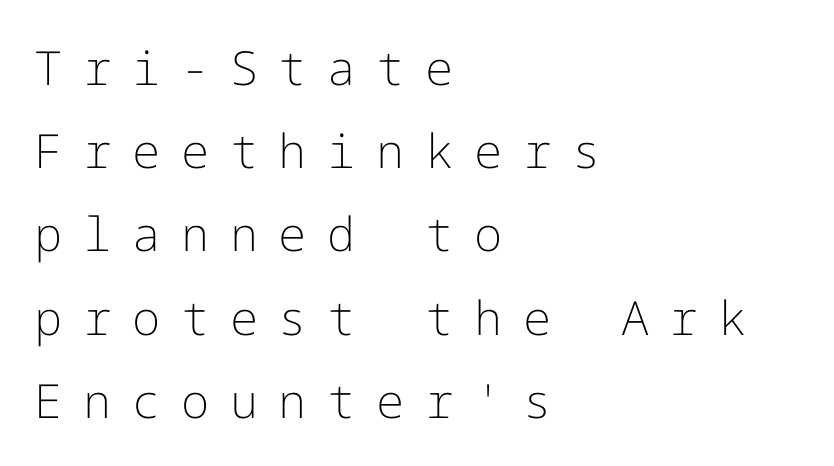
{"serif": "no", "italic": "no", "bold": "no", "weight": "light", "width": "normal", "stroke_contrast": "low", "x_height": "medium", "underline": "no", "align": "left", "line_spacing_ratio": 1.77, "letter_spacing": "wide", "letter_spacing_em": 0.44, "glyph_px": 47}
